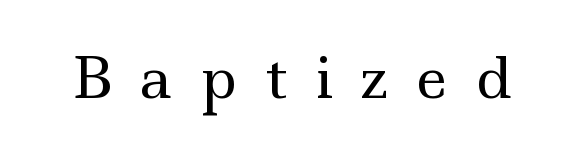
{"serif": "yes", "italic": "no", "bold": "no", "weight": "regular", "width": "wide", "x_height": "small", "monospaced": "no", "underline": "no", "letter_spacing": "wide", "letter_spacing_em": 0.5, "glyph_px": 57}
